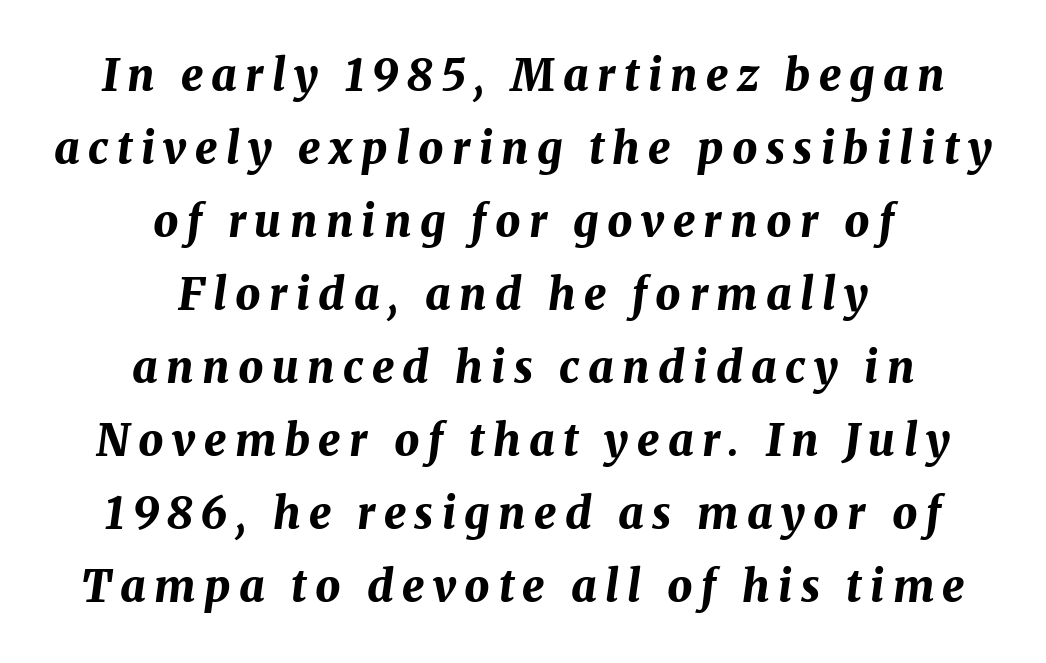
Q: Is the text bold? A: Yes.
Q: Is the text italic (slanted)? A: Yes, it leans right by about 8 degrees.
Q: Is the text underlined? A: No.
Q: How is the paragraph aligned? A: Centered.
Q: Is the spacing between lines tight, normal or loose? A: Normal.
Q: Width (condensed, normal, or wide)? A: Normal.
Q: Stroke contrast? A: Medium.
Q: x-height? A: Medium.
Q: Monospaced? A: No.
